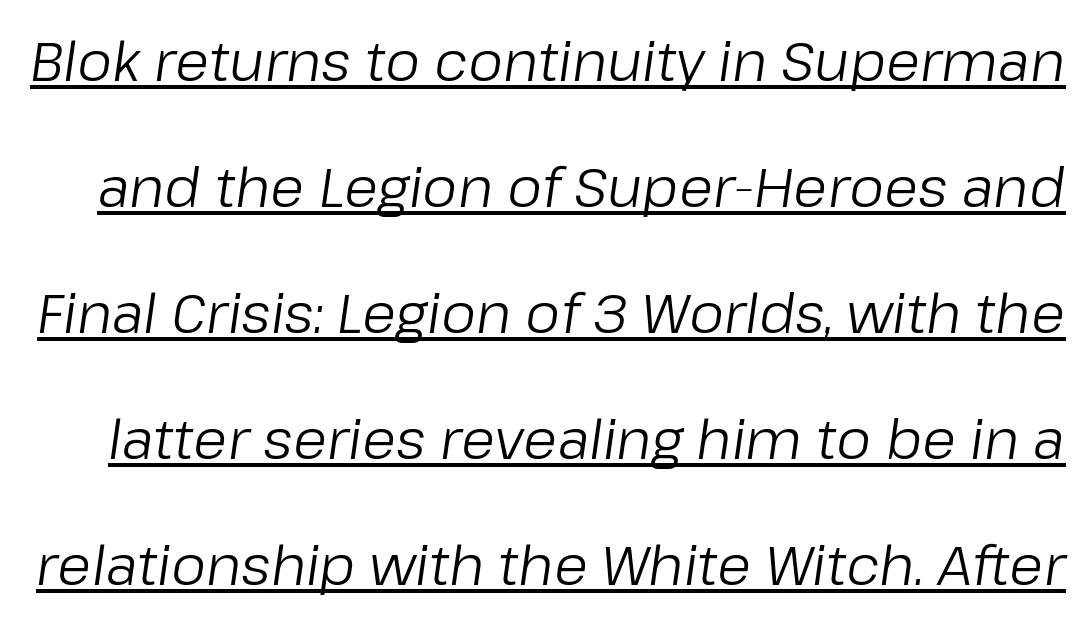
Underline: present. Baseline-to-baseline distance is far greater than the letter height. Character widths vary here, with narrow letters taking less room than wide ones. In terms of posture, this sample is oblique.
